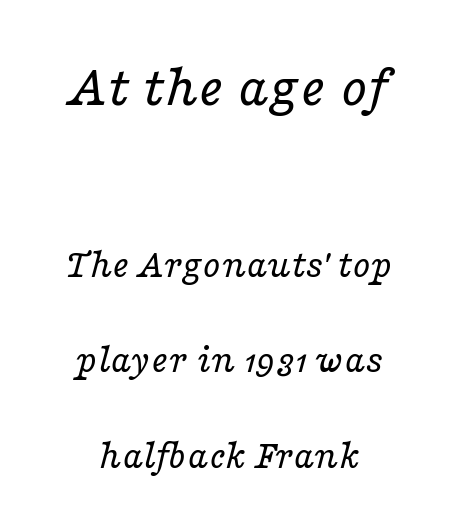
The image shows 61 px regular-weight, wide serif type, italic (leaning right); set loose line spacing (2.32x), normal letter spacing, not underlined; the first (top) block is 1.49x larger; low stroke contrast and a medium x-height.
